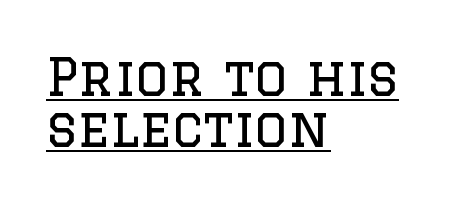
Q: Is the text bold? A: No.
Q: Is the text italic (slanted)? A: No, it is upright.
Q: Is the typeface a serif or a sans-serif typeface? A: Serif.
Q: Is the text underlined? A: Yes.
Q: How is the paragraph aligned? A: Left-aligned.
Q: Is the spacing between letters normal or unusually wide? A: Normal.
Q: Is the spacing between lines tight, normal or loose? A: Tight.
Q: Width (condensed, normal, or wide)? A: Normal.
Q: Stroke contrast? A: Low.
Q: x-height? A: Large.
Q: Monospaced? A: No.
